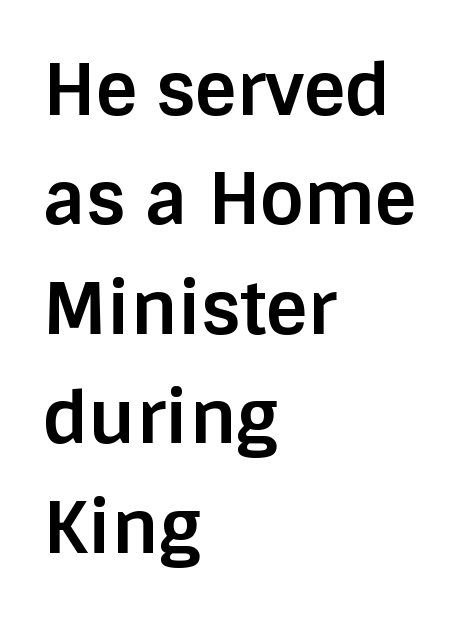
Nope, no serifs anywhere on these letters. How are the letters spaced? Ordinarily, with no added tracking. Notice how the passage keeps a crisp vertical edge on the left only. Is this a fixed-width face? No — the glyphs have proportional, varying widths.
